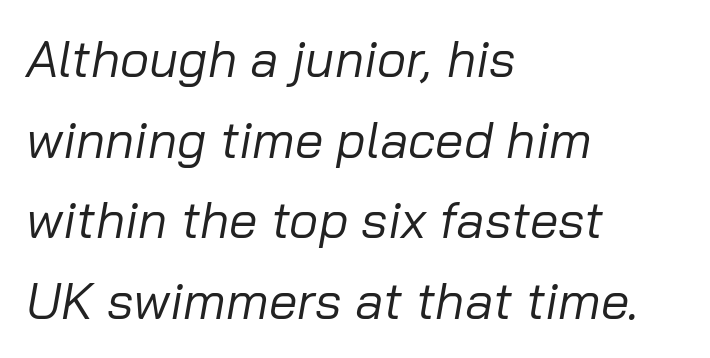
{"italic": "yes", "lean": "right", "slant_degrees": 10, "bold": "no", "weight": "regular", "width": "normal", "stroke_contrast": "low", "x_height": "medium", "monospaced": "no", "underline": "no", "align": "left", "line_spacing": "normal", "line_spacing_ratio": 1.58, "letter_spacing": "normal", "letter_spacing_em": 0.0, "glyph_px": 51}
